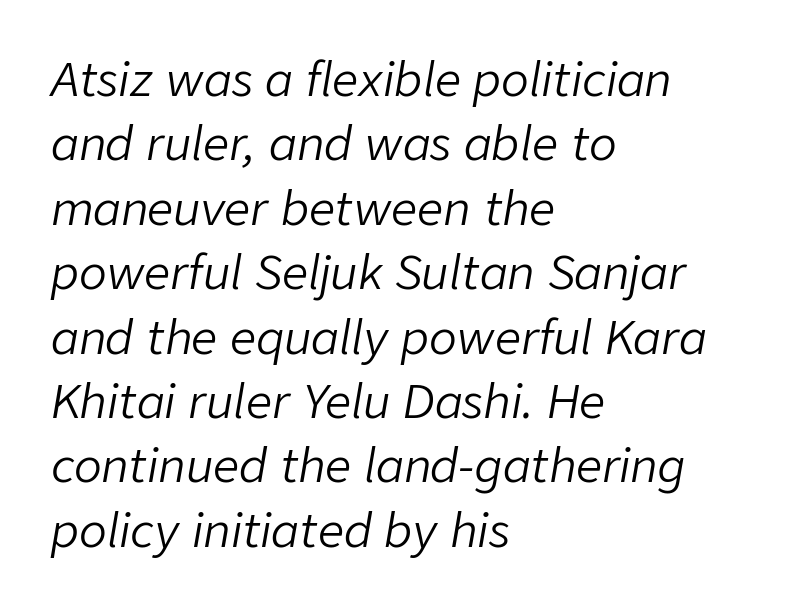
Q: Is the text bold? A: No.
Q: Is the text italic (slanted)? A: Yes, it leans right by about 9 degrees.
Q: Is the text underlined? A: No.
Q: How is the paragraph aligned? A: Left-aligned.
Q: Is the spacing between letters normal or unusually wide? A: Normal.
Q: Is the spacing between lines tight, normal or loose? A: Normal.
Q: Width (condensed, normal, or wide)? A: Normal.
Q: Stroke contrast? A: Low.
Q: x-height? A: Medium.
Q: Monospaced? A: No.
